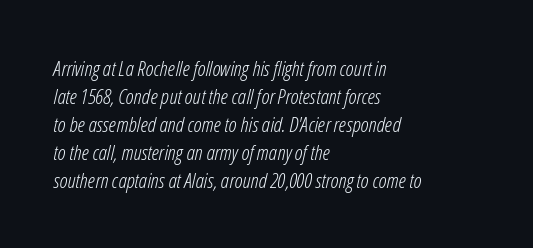
The lines are quadded left. Horizontal bands of white between lines are of average thickness. No extra tracking has been applied to these lines. You can tell it's italic because the verticals aren't actually vertical. Weight: not bold — regular or lighter.
